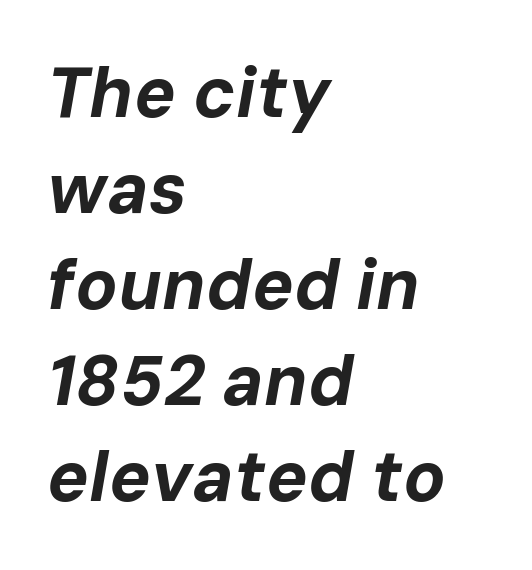
The image shows 70 px bold type, italic (leaning right); set left-aligned, normal line spacing (1.37x), normal letter spacing, not underlined; low stroke contrast and a medium x-height.
